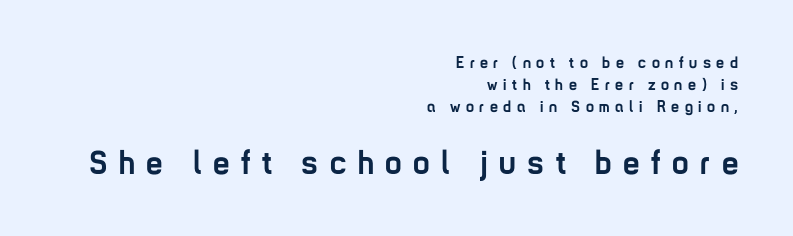
Observe the wide spacing: letters keep a clear distance from each other. Rows of type keep a routine distance in the vertical direction. The setting favours the right margin, as signatures and pull-quotes sometimes do. A bare baseline throughout the passage. Note the varied advance widths — an 'i' is clearly narrower than an 'm'. The second block has been scaled up relative to the first.
